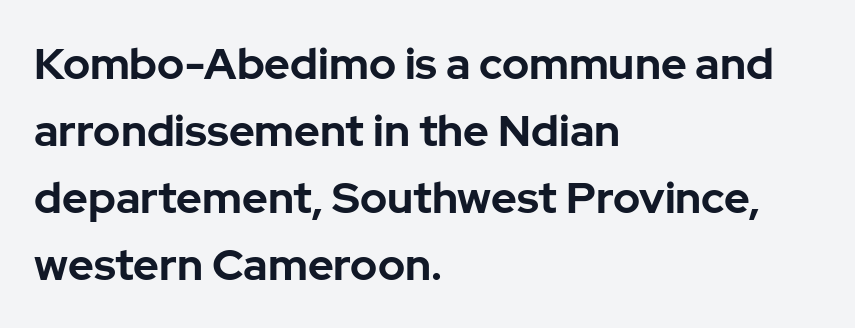
{"serif": "no", "italic": "no", "bold": "yes", "weight": "bold", "width": "normal", "stroke_contrast": "low", "x_height": "medium", "monospaced": "no", "underline": "no", "align": "left", "line_spacing": "normal", "line_spacing_ratio": 1.52, "letter_spacing": "normal", "letter_spacing_em": 0.0, "glyph_px": 44}
